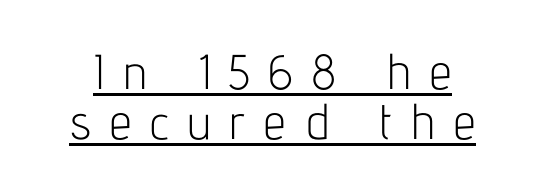
Q: Is the text bold? A: No.
Q: Is the text italic (slanted)? A: No, it is upright.
Q: Is the typeface a serif or a sans-serif typeface? A: Sans-serif.
Q: Is the text underlined? A: Yes.
Q: Is the spacing between letters normal or unusually wide? A: Unusually wide.
Q: Is the spacing between lines tight, normal or loose? A: Tight.
Q: Width (condensed, normal, or wide)? A: Condensed.
Q: Stroke contrast? A: Low.
Q: x-height? A: Medium.
Q: Monospaced? A: No.
